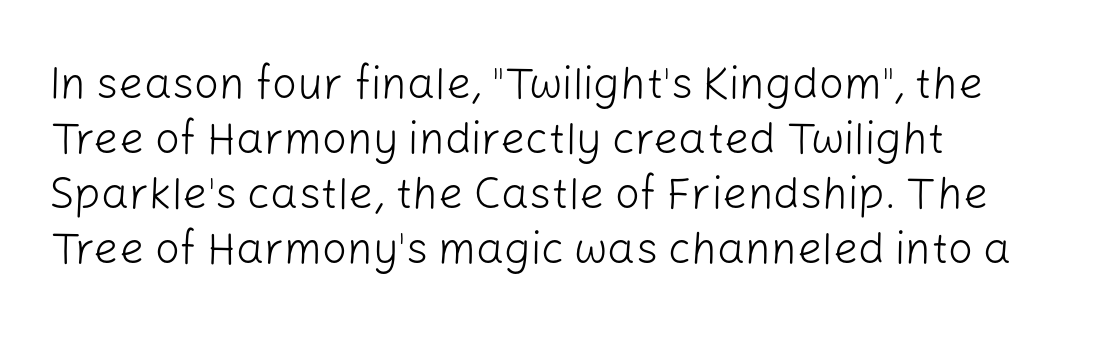
This sample keeps an unexceptional amount of space between lines. Typeset ragged right — the left edge is the straight one. The letters stand straight up with perfectly vertical stems. This sample has the flowing, uneven cadence of proportional lettering. Glyph-to-glyph distance matches everyday printed text. Nothing heavy about these letters — not bold at all.
